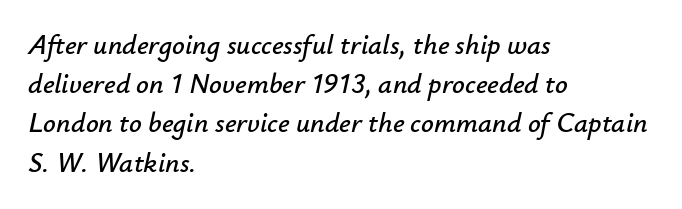
The image shows 28 px text type, italic (leaning right); set left-aligned, normal line spacing (1.4x), normal letter spacing, not underlined; low stroke contrast and a small x-height.
